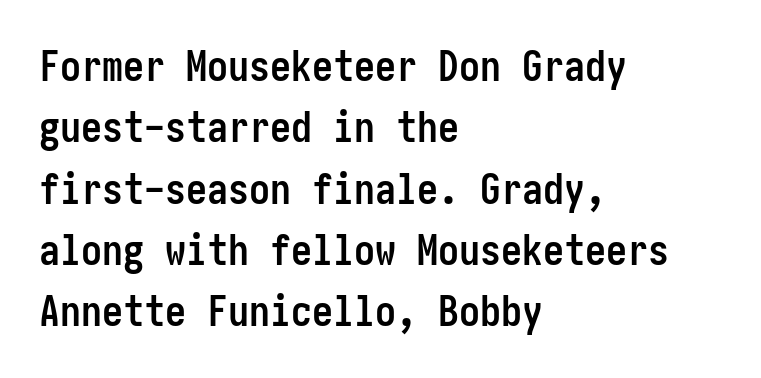
Q: Is the text bold? A: Yes.
Q: Is the text italic (slanted)? A: No, it is upright.
Q: Is the typeface a serif or a sans-serif typeface? A: Sans-serif.
Q: Is the text underlined? A: No.
Q: How is the paragraph aligned? A: Left-aligned.
Q: Is the spacing between letters normal or unusually wide? A: Normal.
Q: Is the spacing between lines tight, normal or loose? A: Normal.
Q: Width (condensed, normal, or wide)? A: Condensed.
Q: Stroke contrast? A: Low.
Q: x-height? A: Medium.
